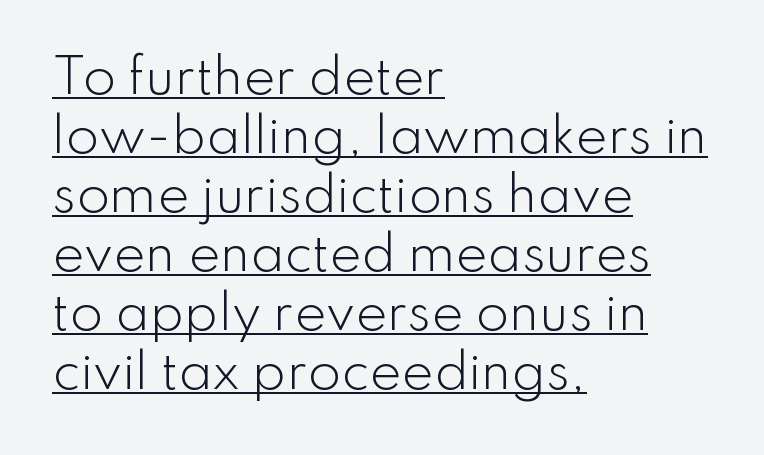
{"serif": "no", "italic": "no", "bold": "no", "weight": "light", "width": "normal", "stroke_contrast": "low", "x_height": "small", "monospaced": "no", "underline": "yes", "align": "left", "line_spacing_ratio": 1.23, "letter_spacing": "normal", "letter_spacing_em": 0.0, "glyph_px": 48}
